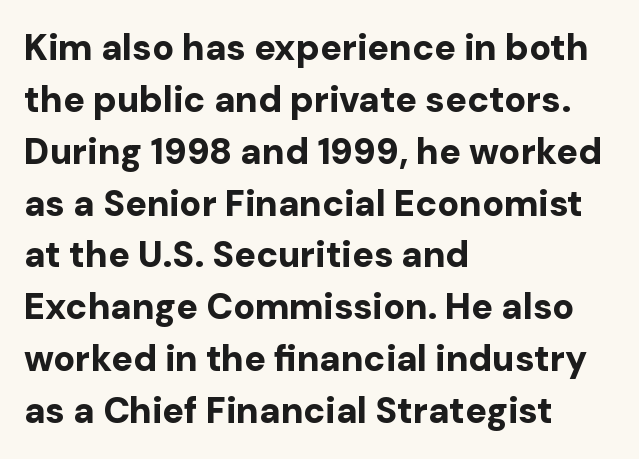
Q: Is the text bold? A: Yes.
Q: Is the text italic (slanted)? A: No, it is upright.
Q: Is the typeface a serif or a sans-serif typeface? A: Sans-serif.
Q: Is the text underlined? A: No.
Q: How is the paragraph aligned? A: Left-aligned.
Q: Is the spacing between letters normal or unusually wide? A: Normal.
Q: Is the spacing between lines tight, normal or loose? A: Normal.
Q: Width (condensed, normal, or wide)? A: Normal.
Q: Stroke contrast? A: Low.
Q: x-height? A: Medium.
Q: Monospaced? A: No.
